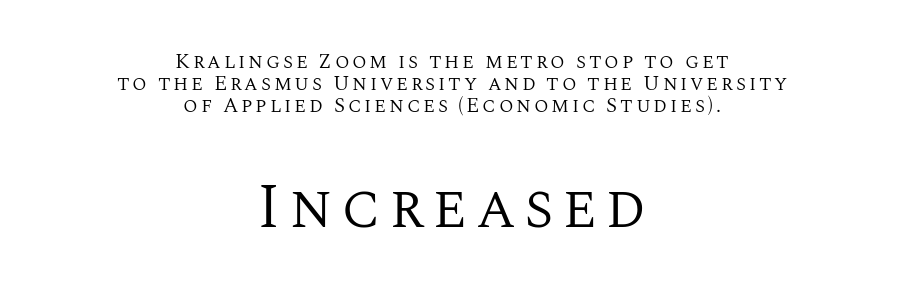
Q: Is the text bold? A: No.
Q: Is the text italic (slanted)? A: No, it is upright.
Q: Is the typeface a serif or a sans-serif typeface? A: Serif.
Q: Is the text underlined? A: No.
Q: How is the paragraph aligned? A: Centered.
Q: Is the spacing between lines tight, normal or loose? A: Tight.
Q: Which block of text is set in a larger size, the first (top) or the second (bottom)? A: The second (bottom) one.
Q: Width (condensed, normal, or wide)? A: Normal.
Q: Stroke contrast? A: Medium.
Q: x-height? A: Large.
Q: Monospaced? A: No.
